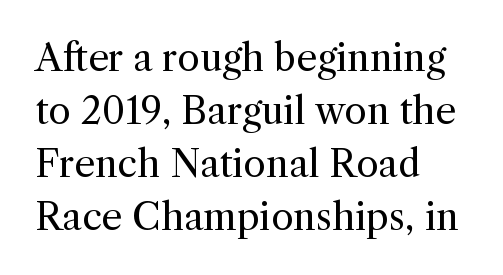
Each line starts at the same left margin while the right side varies. Notice how descenders clear the ascenders below comfortably — that's standard leading. The gaps between neighbouring characters are ordinary and unremarkable. The designer went with a serif here, giving each stem small feet.
